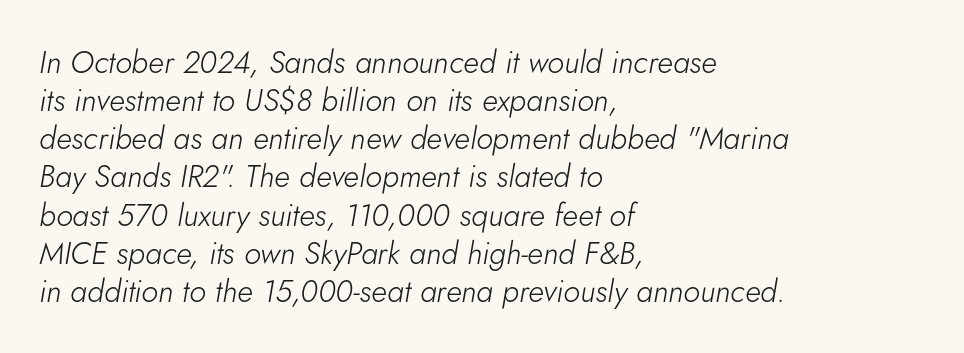
The image shows 31 px light type, italic (leaning right); set left-aligned, line spacing 1.23x, normal letter spacing, not underlined; low stroke contrast and a small x-height.
